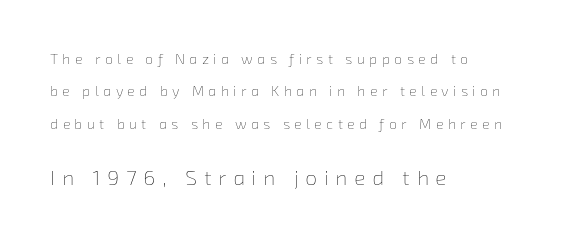
Q: Is the text bold? A: No.
Q: Is the text underlined? A: No.
Q: How is the paragraph aligned? A: Left-aligned.
Q: Is the spacing between letters normal or unusually wide? A: Unusually wide.
Q: Is the spacing between lines tight, normal or loose? A: Loose.
Q: Which block of text is set in a larger size, the first (top) or the second (bottom)? A: The second (bottom) one.
